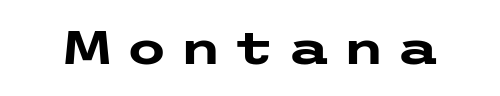
The image shows 47 px heavy, wide sans-serif type, upright; set unusually wide letter spacing (+0.28 em), not underlined; low stroke contrast and a medium x-height.
